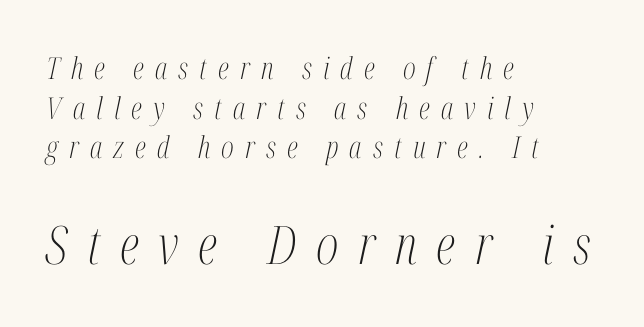
The image shows 53 px light, condensed serif type, italic (leaning right); set left-aligned, normal line spacing (1.32x), unusually wide letter spacing (+0.37 em), not underlined; the second (bottom) block is 1.77x larger; medium stroke contrast and a medium x-height.
